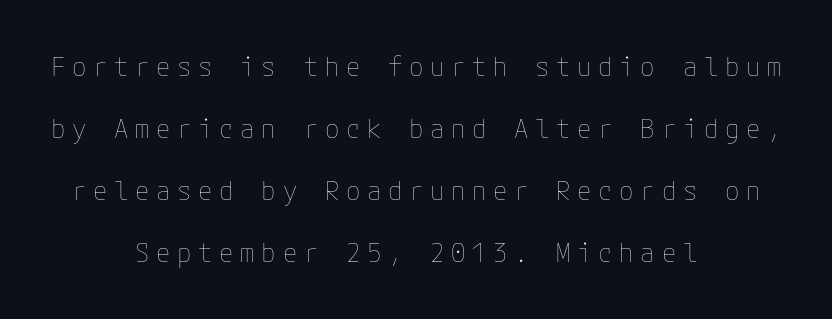
{"italic": "no", "bold": "no", "underline": "no", "align": "center", "line_spacing": "loose", "line_spacing_ratio": 2.38, "letter_spacing": "wide", "letter_spacing_em": 0.26, "glyph_px": 26}
